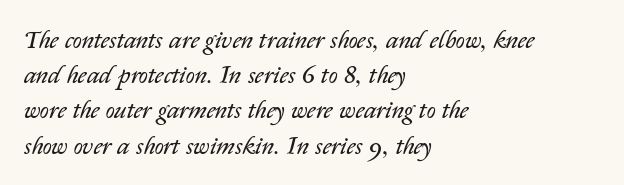
Q: Is the text bold? A: No.
Q: Is the text italic (slanted)? A: Yes, it leans right by about 14 degrees.
Q: Is the text underlined? A: No.
Q: How is the paragraph aligned? A: Left-aligned.
Q: Is the spacing between letters normal or unusually wide? A: Normal.
Q: Is the spacing between lines tight, normal or loose? A: Normal.
